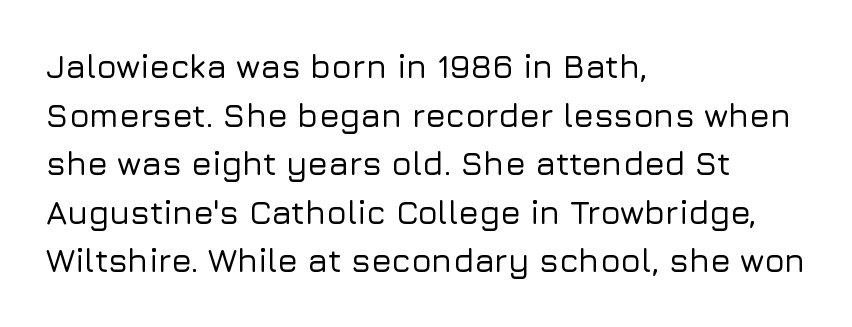
{"serif": "no", "italic": "no", "width": "normal", "stroke_contrast": "low", "x_height": "medium", "monospaced": "no", "underline": "no", "align": "left", "line_spacing": "normal", "line_spacing_ratio": 1.47, "letter_spacing": "normal", "letter_spacing_em": 0.0, "glyph_px": 33}
